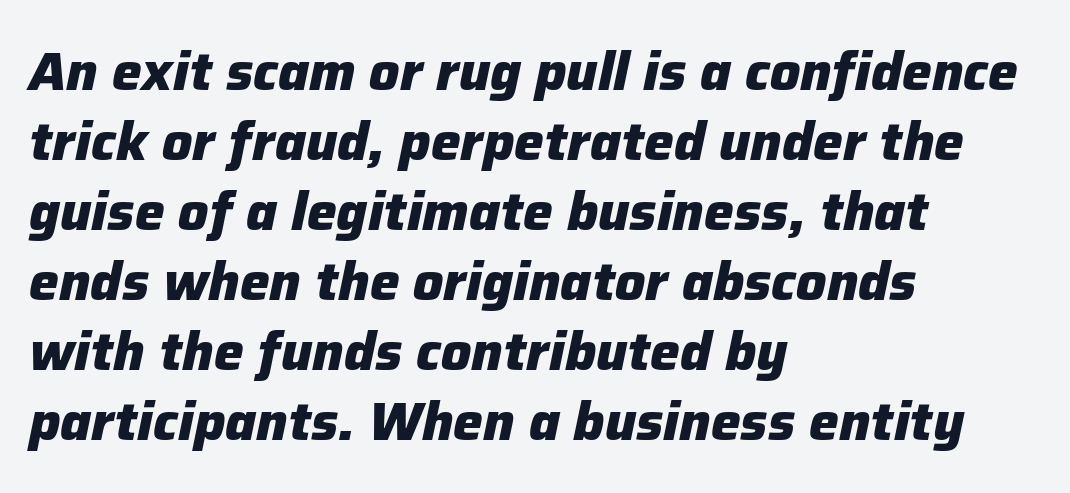
{"italic": "yes", "lean": "right", "slant_degrees": 12, "bold": "yes", "weight": "heavy", "width": "normal", "stroke_contrast": "low", "x_height": "medium", "monospaced": "no", "underline": "no", "align": "left", "line_spacing": "normal", "line_spacing_ratio": 1.32, "letter_spacing": "normal", "letter_spacing_em": 0.0, "glyph_px": 53}
